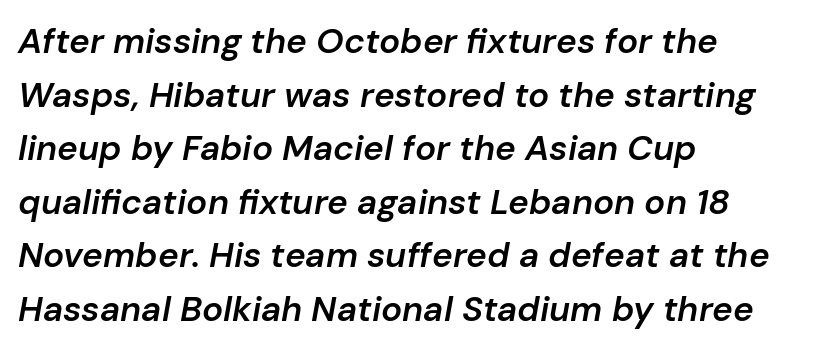
{"italic": "yes", "lean": "right", "slant_degrees": 10, "bold": "semi", "weight": "semibold", "width": "normal", "stroke_contrast": "low", "x_height": "medium", "monospaced": "no", "underline": "no", "align": "left", "line_spacing": "normal", "line_spacing_ratio": 1.53, "letter_spacing": "normal", "letter_spacing_em": 0.0, "glyph_px": 35}
